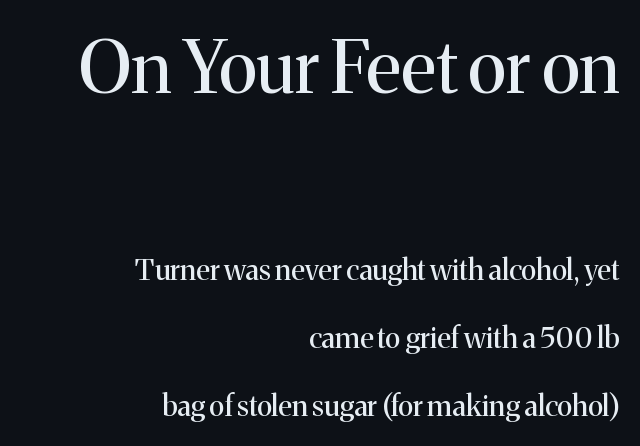
The image shows 73 px regular-weight serif type, upright; set right-aligned, loose line spacing (2.35x), normal letter spacing, not underlined; the first (top) block is 2.52x larger; medium stroke contrast and a medium x-height.
